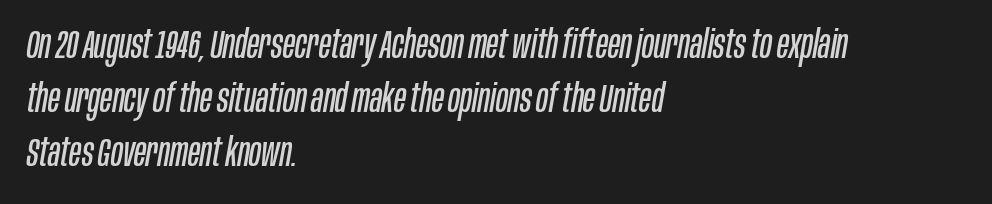
Q: Is the text bold? A: No.
Q: Is the text italic (slanted)? A: Yes, it leans right by about 10 degrees.
Q: Is the text underlined? A: No.
Q: How is the paragraph aligned? A: Left-aligned.
Q: Is the spacing between letters normal or unusually wide? A: Normal.
Q: Is the spacing between lines tight, normal or loose? A: Normal.
Q: Width (condensed, normal, or wide)? A: Condensed.
Q: Stroke contrast? A: Low.
Q: x-height? A: Large.
Q: Monospaced? A: No.
